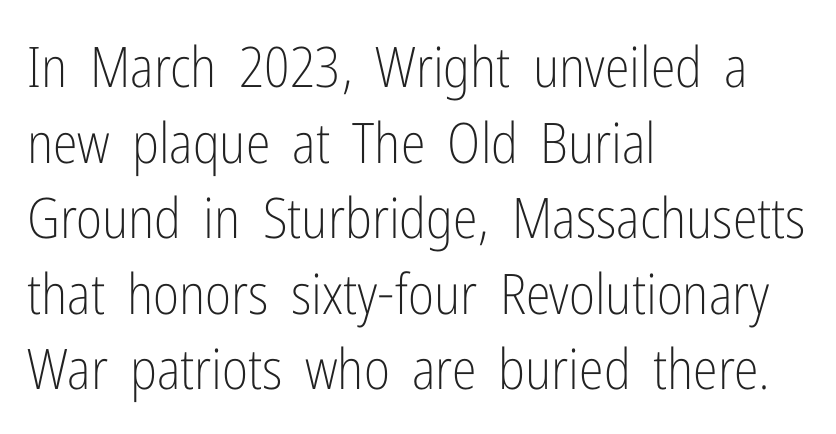
The image shows 56 px light, condensed sans-serif type, upright; set left-aligned, normal line spacing (1.35x), normal letter spacing, not underlined; low stroke contrast and a medium x-height.
